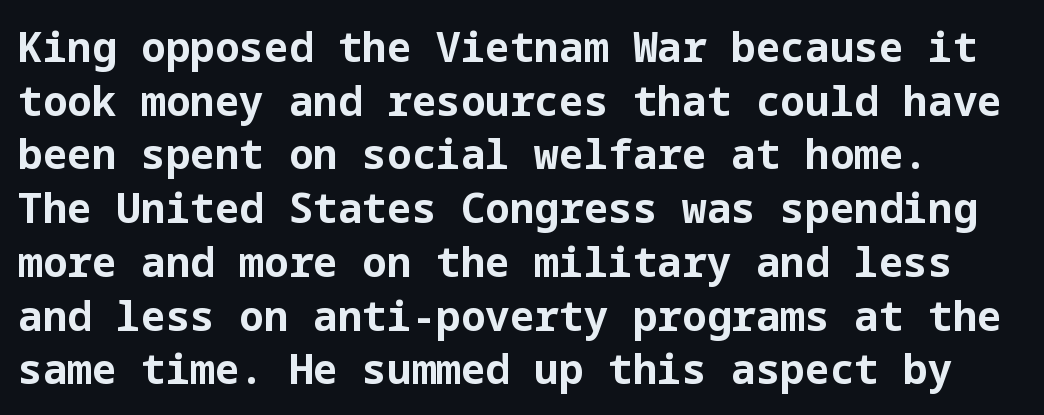
{"serif": "no", "italic": "no", "bold": "yes", "weight": "bold", "width": "normal", "stroke_contrast": "low", "x_height": "medium", "underline": "no", "line_spacing": "normal", "line_spacing_ratio": 1.31, "letter_spacing": "normal", "letter_spacing_em": 0.0, "glyph_px": 41}
